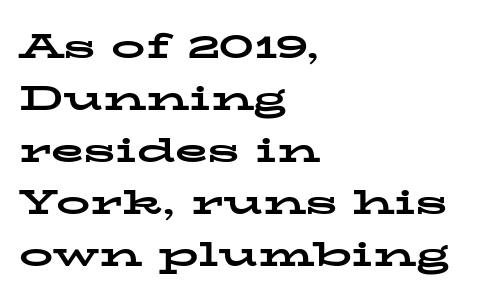
Q: Is the text bold? A: Yes.
Q: Is the text italic (slanted)? A: No, it is upright.
Q: Is the typeface a serif or a sans-serif typeface? A: Serif.
Q: Is the text underlined? A: No.
Q: How is the paragraph aligned? A: Left-aligned.
Q: Is the spacing between letters normal or unusually wide? A: Normal.
Q: Is the spacing between lines tight, normal or loose? A: Normal.
Q: Width (condensed, normal, or wide)? A: Wide.
Q: Stroke contrast? A: Low.
Q: x-height? A: Medium.
Q: Monospaced? A: No.
